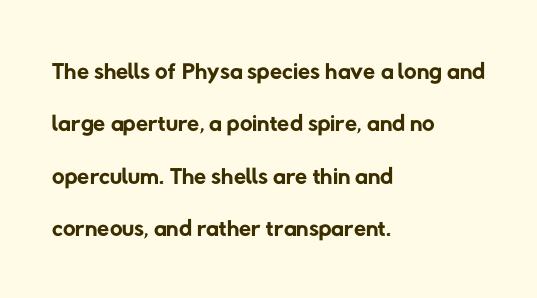
Is this a fixed-width face? No — the glyphs have proportional, varying widths. Inter-character spacing is left at the font's built-in metrics. Underlining? Definitely not there. Font category for this specimen: sans-serif. Heft: none added — not bold. Leading matches the norm, producing a regular column.
